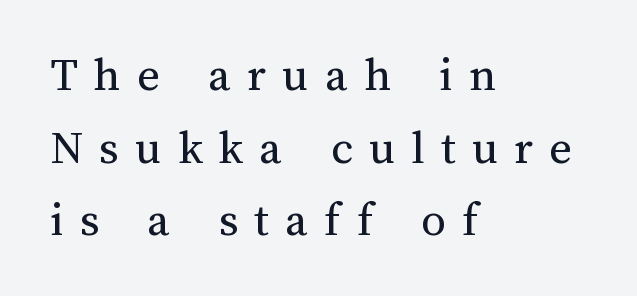
The image shows 49 px regular-weight type, upright; set left-aligned, normal line spacing (1.48x), unusually wide letter spacing (+0.33 em), not underlined; medium stroke contrast and a medium x-height.
